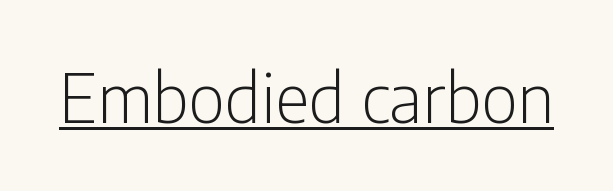
{"serif": "no", "italic": "no", "bold": "no", "weight": "light", "width": "condensed", "stroke_contrast": "low", "x_height": "medium", "monospaced": "no", "underline": "yes", "letter_spacing": "normal", "letter_spacing_em": 0.0, "glyph_px": 67}
